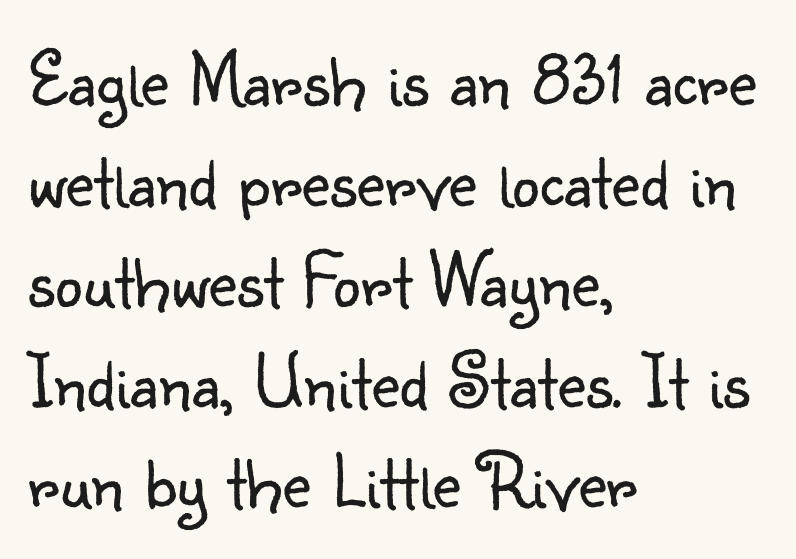
{"serif": "no", "italic": "no", "bold": "no", "weight": "light", "width": "normal", "stroke_contrast": "low", "x_height": "small", "monospaced": "no", "underline": "no", "align": "left", "line_spacing": "normal", "line_spacing_ratio": 1.29, "letter_spacing": "normal", "letter_spacing_em": 0.0, "glyph_px": 78}
